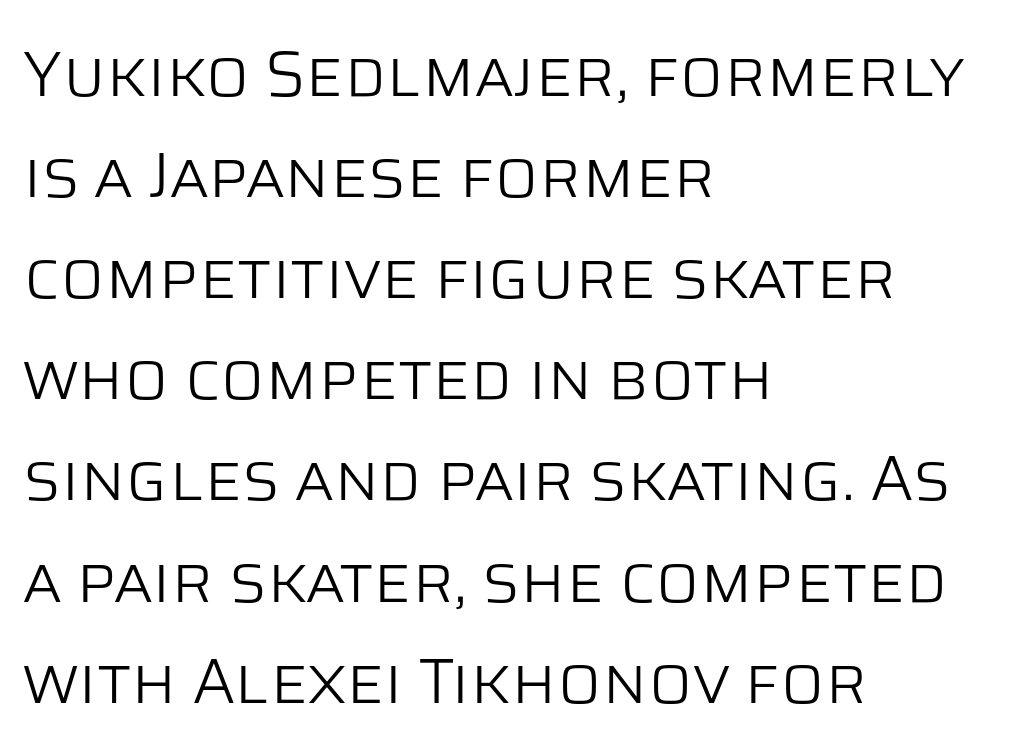
Students, note that the glyphs here touch the page at normal intervals. The face used here is a sans, in the tradition of grotesques and geometrics. The letters stand upright; this is a roman face. The words here are not underlined. The face used here is proportionally spaced, like ordinary book or web type.
